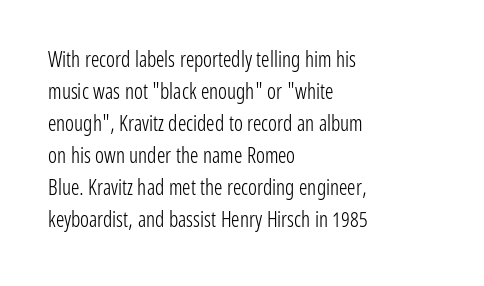
The image shows 21 px text type, upright; set left-aligned, normal line spacing (1.52x), normal letter spacing, not underlined.
